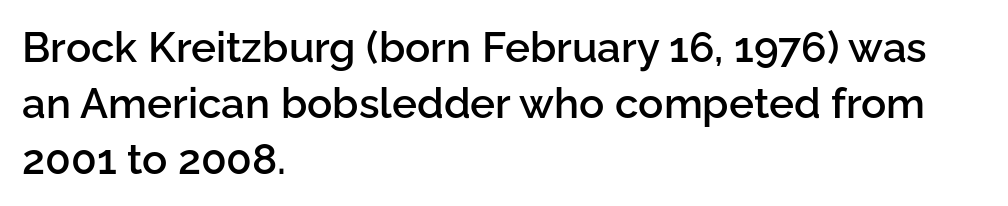
Q: Is the text bold? A: Semi-bold.
Q: Is the text italic (slanted)? A: No, it is upright.
Q: Is the typeface a serif or a sans-serif typeface? A: Sans-serif.
Q: Is the text underlined? A: No.
Q: How is the paragraph aligned? A: Left-aligned.
Q: Is the spacing between letters normal or unusually wide? A: Normal.
Q: Is the spacing between lines tight, normal or loose? A: Normal.
Q: Width (condensed, normal, or wide)? A: Normal.
Q: Stroke contrast? A: Low.
Q: x-height? A: Medium.
Q: Monospaced? A: No.
